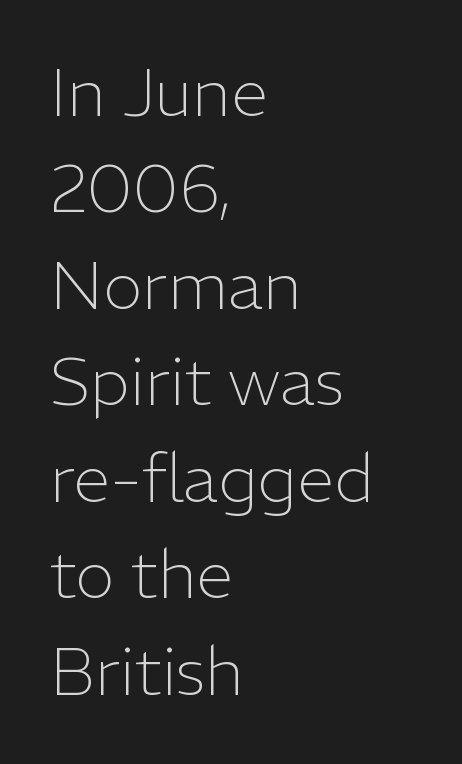
{"serif": "no", "italic": "no", "bold": "no", "weight": "light", "width": "normal", "stroke_contrast": "low", "x_height": "medium", "monospaced": "no", "underline": "no", "align": "left", "line_spacing": "normal", "line_spacing_ratio": 1.44, "letter_spacing": "normal", "letter_spacing_em": 0.0, "glyph_px": 67}
